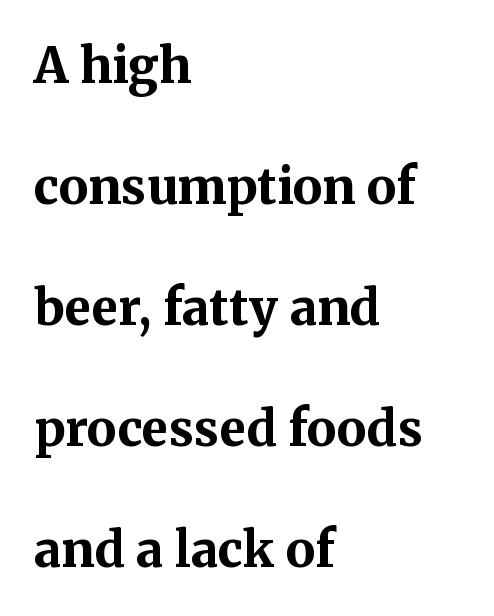
Regarding serifs, this sample has them. The rendering uses natural spacing where letterforms have individual widths. Successive baselines arrive slowly, with a big drop between each. The lettering holds an erect, upright posture throughout. In terms of letterspacing, this is plain default setting. Typeset ragged right — the left edge is the straight one.
